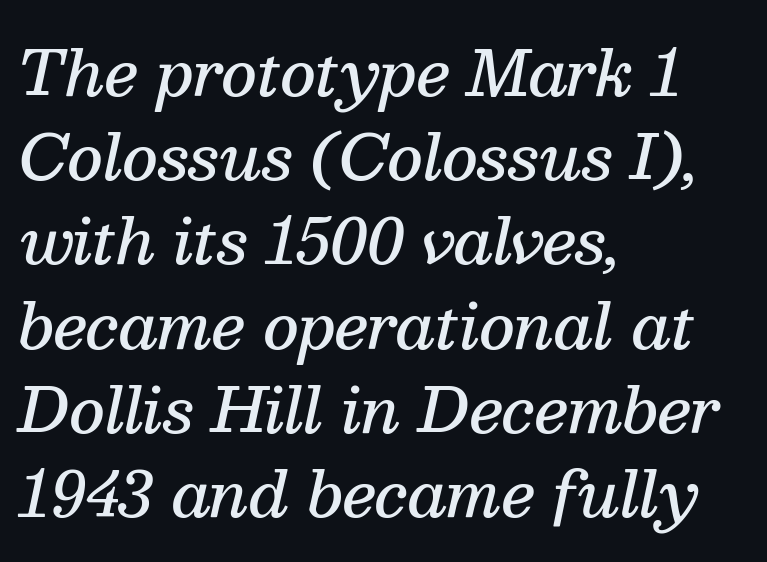
{"serif": "yes", "italic": "yes", "lean": "right", "slant_degrees": 13, "bold": "semi", "weight": "semibold", "width": "normal", "stroke_contrast": "medium", "x_height": "medium", "monospaced": "no", "underline": "no", "align": "left", "line_spacing": "normal", "line_spacing_ratio": 1.38, "letter_spacing": "normal", "letter_spacing_em": 0.0, "glyph_px": 61}
